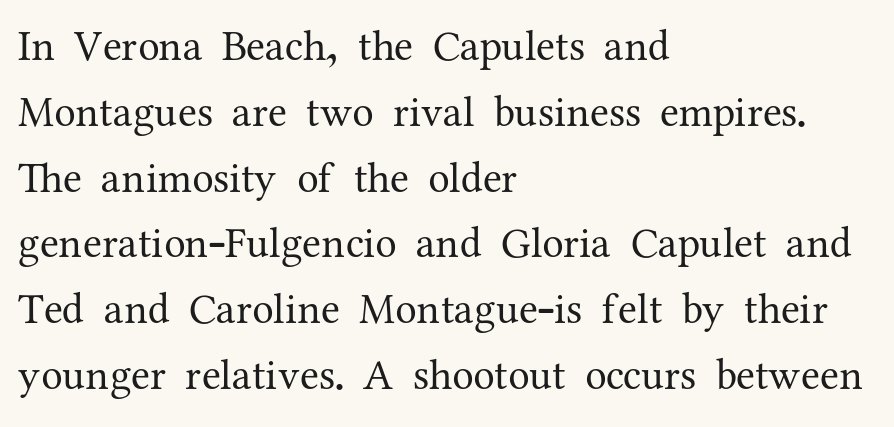
The image shows 43 px regular-weight serif type, upright; set left-aligned, normal line spacing (1.53x), normal letter spacing, not underlined; medium stroke contrast and a medium x-height.
